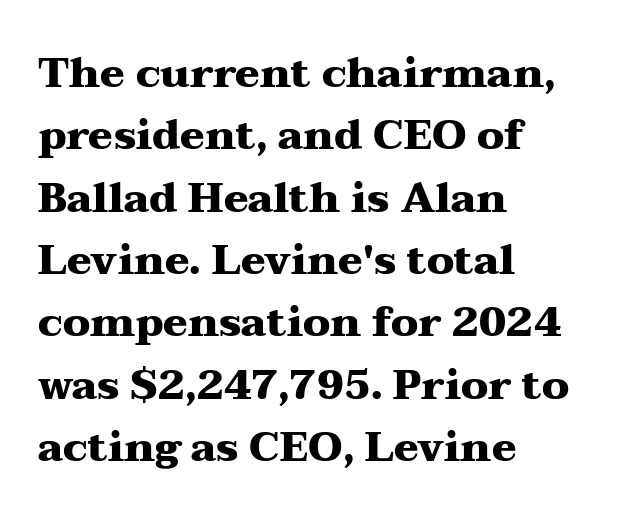
Q: Is the text bold? A: Yes.
Q: Is the text italic (slanted)? A: No, it is upright.
Q: Is the typeface a serif or a sans-serif typeface? A: Serif.
Q: Is the text underlined? A: No.
Q: How is the paragraph aligned? A: Left-aligned.
Q: Is the spacing between letters normal or unusually wide? A: Normal.
Q: Is the spacing between lines tight, normal or loose? A: Normal.
Q: Width (condensed, normal, or wide)? A: Wide.
Q: Stroke contrast? A: Medium.
Q: x-height? A: Medium.
Q: Monospaced? A: No.
